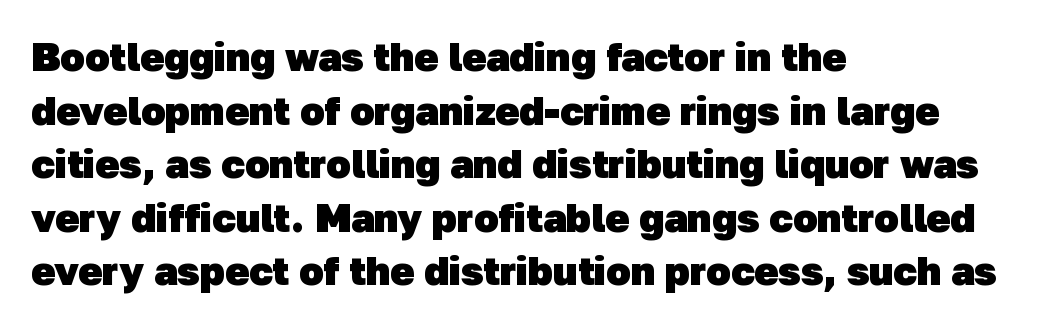
{"serif": "no", "bold": "yes", "weight": "heavy", "width": "normal", "stroke_contrast": "low", "x_height": "medium", "monospaced": "no", "underline": "no", "align": "left", "line_spacing": "normal", "line_spacing_ratio": 1.34, "letter_spacing": "normal", "letter_spacing_em": 0.0, "glyph_px": 40}
